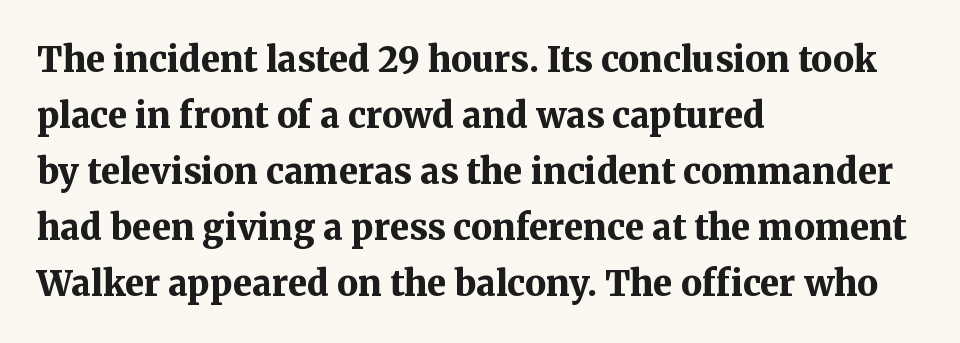
Q: Is the text bold? A: Yes.
Q: Is the text italic (slanted)? A: No, it is upright.
Q: Is the typeface a serif or a sans-serif typeface? A: Serif.
Q: Is the text underlined? A: No.
Q: How is the paragraph aligned? A: Left-aligned.
Q: Is the spacing between letters normal or unusually wide? A: Normal.
Q: Is the spacing between lines tight, normal or loose? A: Normal.
Q: Width (condensed, normal, or wide)? A: Normal.
Q: Stroke contrast? A: Medium.
Q: x-height? A: Medium.
Q: Monospaced? A: No.
